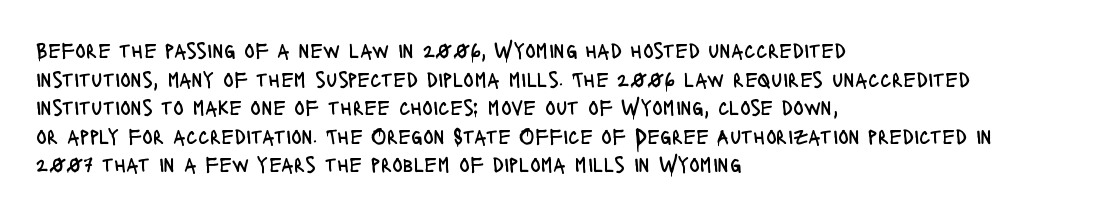
Check the space under the baseline: it is left empty. Characters follow at the spacing the type designer built in. These glyphs show unthickened strokes, regular width or finer. This is the regular roman posture of the typeface. A typesetter would call this leading conventional body-copy spacing. The compositor pushed each line to the left boundary.
